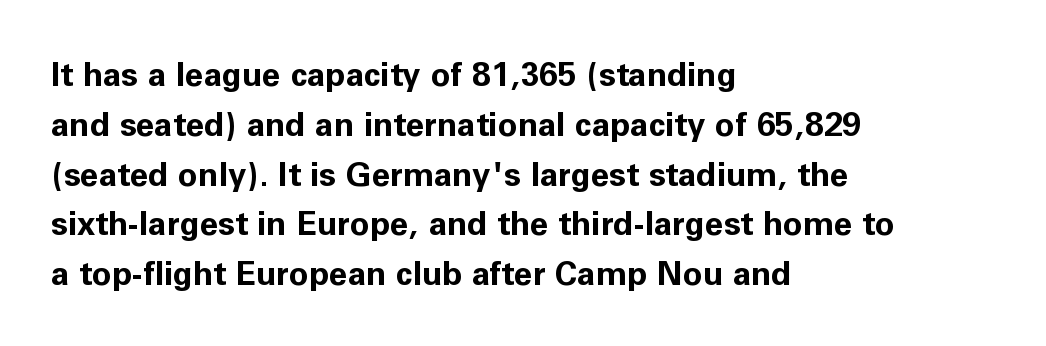
{"serif": "no", "italic": "no", "bold": "yes", "weight": "bold", "width": "normal", "stroke_contrast": "low", "x_height": "medium", "monospaced": "no", "underline": "no", "align": "left", "line_spacing": "normal", "line_spacing_ratio": 1.51, "letter_spacing": "normal", "letter_spacing_em": 0.0, "glyph_px": 33}
